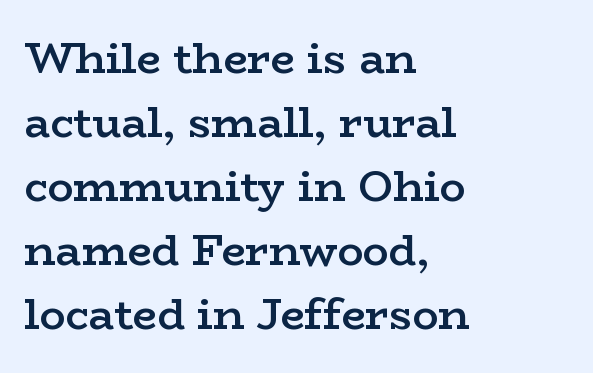
{"serif": "yes", "italic": "no", "bold": "semi", "weight": "semibold", "width": "wide", "stroke_contrast": "low", "x_height": "medium", "monospaced": "no", "underline": "no", "align": "left", "line_spacing": "normal", "line_spacing_ratio": 1.49, "letter_spacing": "normal", "letter_spacing_em": 0.0, "glyph_px": 43}
